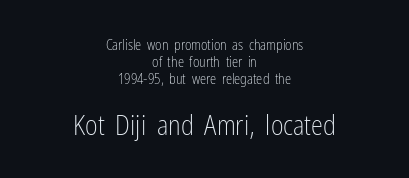
No extra ink here — the face is not bold. Of the two passages, the one underneath uses the larger point size. The paragraph shown floats in the horizontal middle. Quick note: underline off. The rendering keeps characters at their native spacing.
